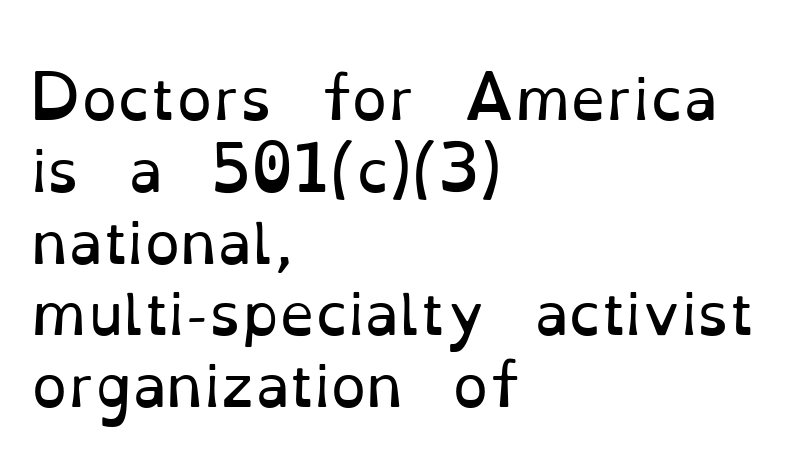
The space directly below the letters is spotless. Old-style or modern, the face here clearly has serifs. Between one letter and the next there's only the usual sliver of space. Nope, not italic — everything's standing straight. The face looks like a standard text weight, possibly lighter.
